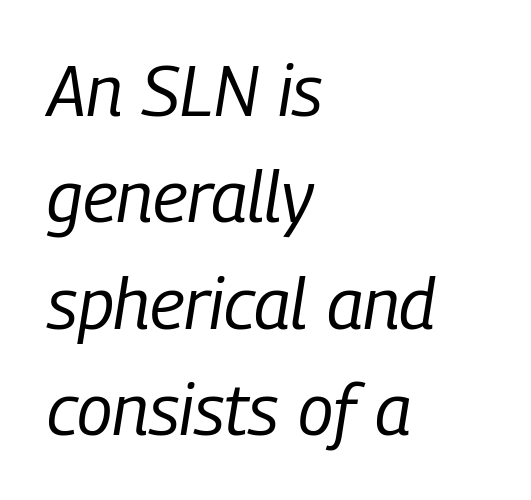
Q: Is the text bold? A: No.
Q: Is the text italic (slanted)? A: Yes, it leans right by about 9 degrees.
Q: Is the text underlined? A: No.
Q: How is the paragraph aligned? A: Left-aligned.
Q: Is the spacing between letters normal or unusually wide? A: Normal.
Q: Is the spacing between lines tight, normal or loose? A: Normal.
Q: Width (condensed, normal, or wide)? A: Condensed.
Q: Stroke contrast? A: Low.
Q: x-height? A: Medium.
Q: Monospaced? A: No.
